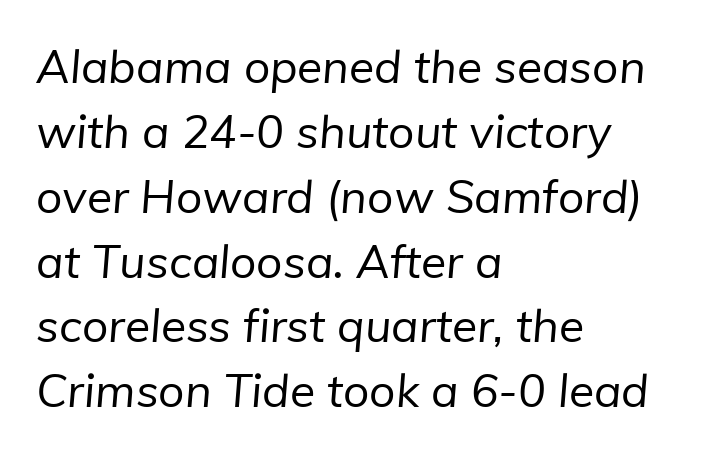
Q: Is the text bold? A: No.
Q: Is the typeface a serif or a sans-serif typeface? A: Sans-serif.
Q: Is the text underlined? A: No.
Q: How is the paragraph aligned? A: Left-aligned.
Q: Is the spacing between letters normal or unusually wide? A: Normal.
Q: Is the spacing between lines tight, normal or loose? A: Normal.
Q: Width (condensed, normal, or wide)? A: Normal.
Q: Stroke contrast? A: Low.
Q: x-height? A: Medium.
Q: Monospaced? A: No.
